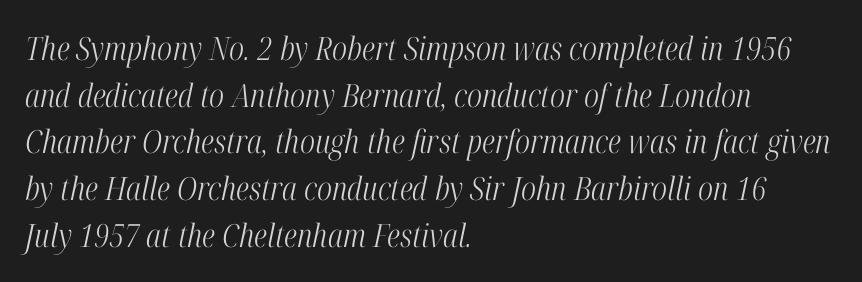
The image shows 32 px light, condensed serif type, italic (leaning right); set left-aligned, normal line spacing (1.46x), normal letter spacing, not underlined; high stroke contrast and a medium x-height.
